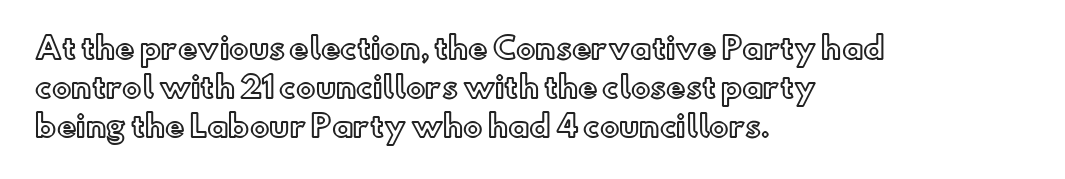
The image shows 29 px text type, upright; set left-aligned, normal line spacing (1.35x), normal letter spacing, not underlined; a small x-height.
